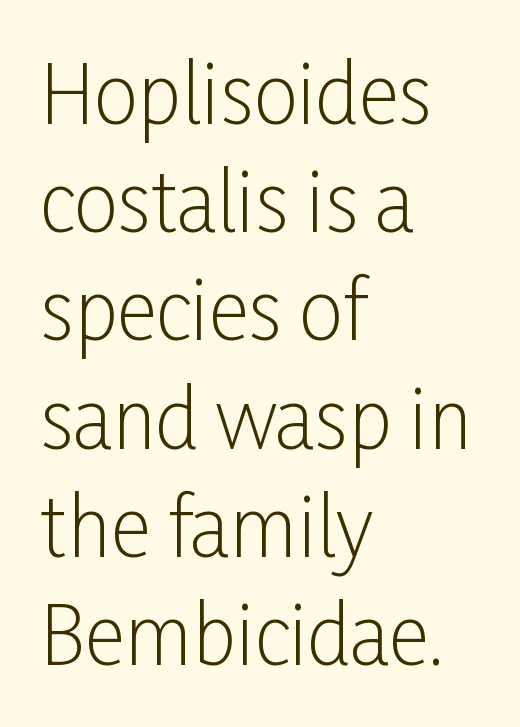
Q: Is the text bold? A: No.
Q: Is the text italic (slanted)? A: No, it is upright.
Q: Is the typeface a serif or a sans-serif typeface? A: Sans-serif.
Q: Is the text underlined? A: No.
Q: How is the paragraph aligned? A: Left-aligned.
Q: Is the spacing between letters normal or unusually wide? A: Normal.
Q: Is the spacing between lines tight, normal or loose? A: Normal.
Q: Width (condensed, normal, or wide)? A: Condensed.
Q: Stroke contrast? A: Low.
Q: x-height? A: Medium.
Q: Monospaced? A: No.
